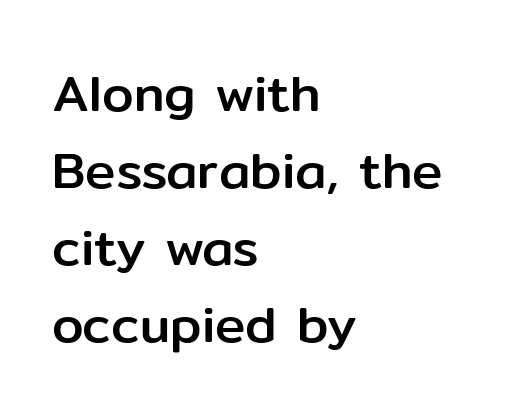
Q: Is the text italic (slanted)? A: No, it is upright.
Q: Is the typeface a serif or a sans-serif typeface? A: Sans-serif.
Q: Is the text underlined? A: No.
Q: How is the paragraph aligned? A: Left-aligned.
Q: Is the spacing between letters normal or unusually wide? A: Normal.
Q: Is the spacing between lines tight, normal or loose? A: Normal.
Q: Width (condensed, normal, or wide)? A: Normal.
Q: Stroke contrast? A: Low.
Q: x-height? A: Medium.
Q: Monospaced? A: No.
